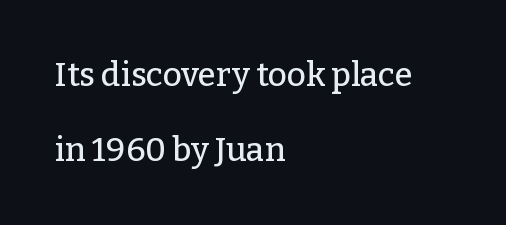
A roman cut, with each character standing at attention. Any mark beneath the type? The region is blank. These lines are rendered in a variable-pitch font. Horizontal alignment here is leftward, the default for most running prose. Airy leading. The text was rendered using a seriffed face with decorative stroke endings.
